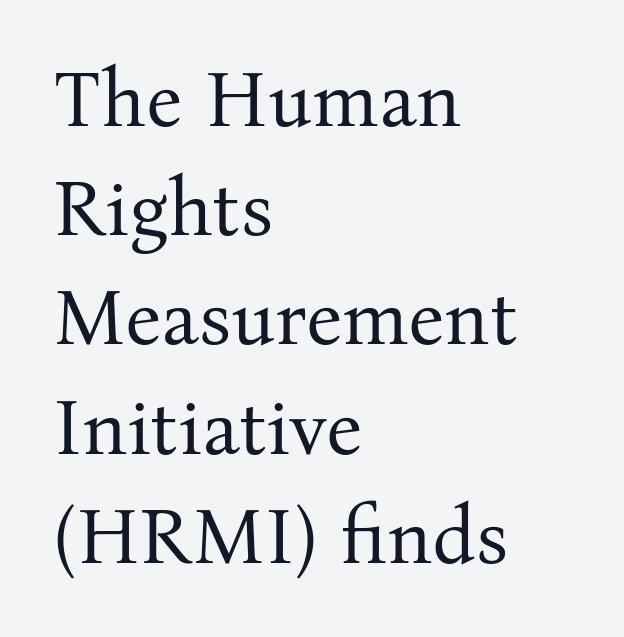
{"serif": "yes", "italic": "no", "bold": "no", "weight": "regular", "width": "normal", "stroke_contrast": "medium", "x_height": "medium", "monospaced": "no", "underline": "no", "align": "left", "line_spacing": "normal", "line_spacing_ratio": 1.4, "letter_spacing": "normal", "letter_spacing_em": 0.0, "glyph_px": 78}
